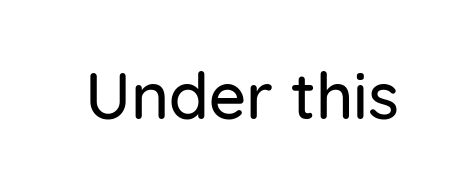
{"serif": "no", "italic": "no", "width": "normal", "stroke_contrast": "low", "x_height": "medium", "monospaced": "no", "underline": "no", "letter_spacing": "normal", "letter_spacing_em": 0.0, "glyph_px": 65}
